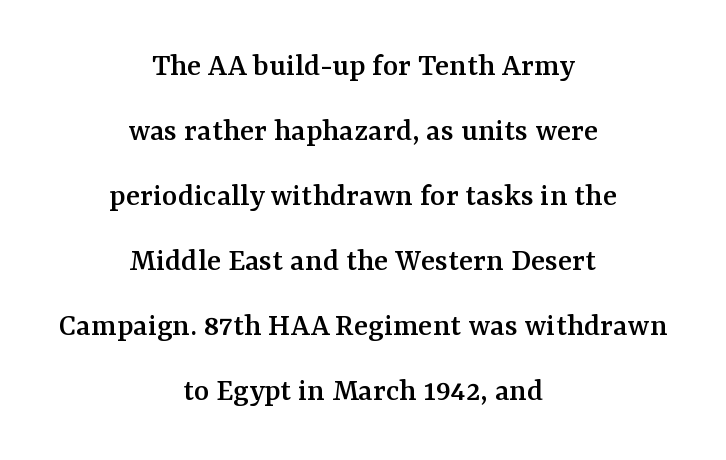
Q: Is the text italic (slanted)? A: No, it is upright.
Q: Is the typeface a serif or a sans-serif typeface? A: Serif.
Q: Is the text underlined? A: No.
Q: How is the paragraph aligned? A: Centered.
Q: Is the spacing between letters normal or unusually wide? A: Normal.
Q: Is the spacing between lines tight, normal or loose? A: Loose.
Q: Width (condensed, normal, or wide)? A: Normal.
Q: Stroke contrast? A: Medium.
Q: x-height? A: Medium.
Q: Monospaced? A: No.
